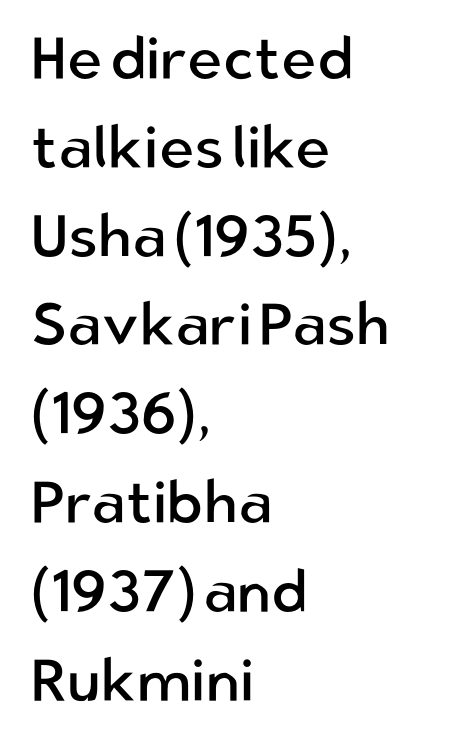
The image shows 60 px regular-weight sans-serif type, upright; set left-aligned, normal line spacing (1.48x), normal letter spacing, not underlined; low stroke contrast and a medium x-height.
